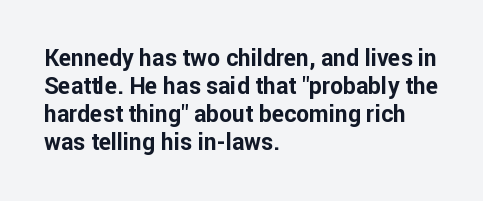
The image shows 23 px bold type, upright; set left-aligned, line spacing 1.22x, normal letter spacing, not underlined.
